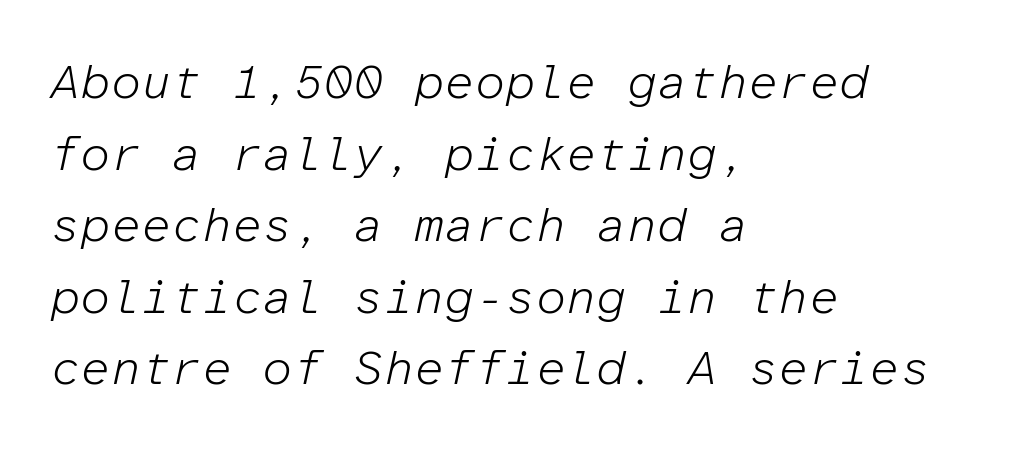
{"italic": "yes", "lean": "right", "slant_degrees": 12, "bold": "no", "weight": "light", "width": "normal", "stroke_contrast": "low", "x_height": "medium", "monospaced": "yes", "underline": "no", "align": "left", "line_spacing": "normal", "line_spacing_ratio": 1.49, "letter_spacing": "normal", "letter_spacing_em": 0.0, "glyph_px": 48}
